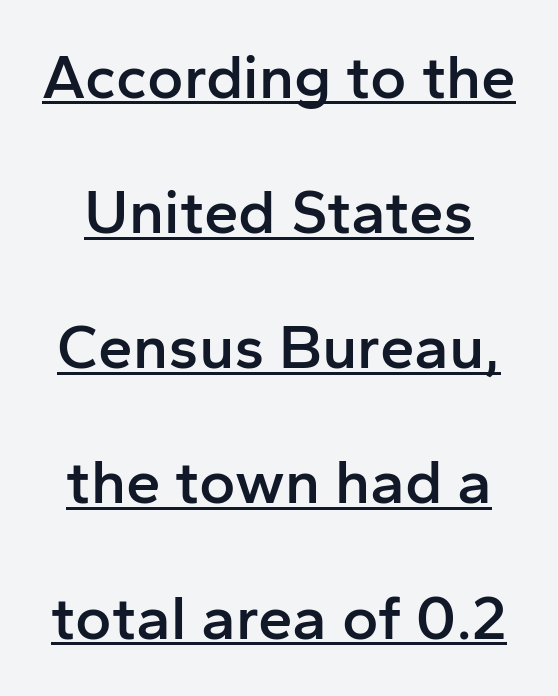
A sans-serif font was chosen for this passage. The glyphs have the mass of a demibold cut, below bold. This block would shrink considerably if given ordinary leading; it's expanded now. The rendering uses natural spacing where letterforms have individual widths. Nobody touched the tracking dial on this one. Underlined type.
